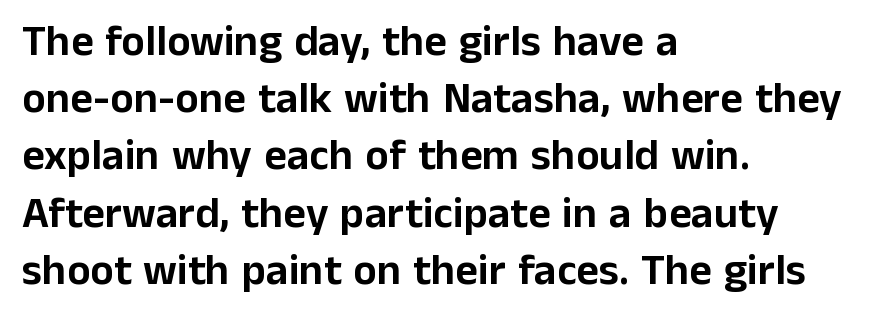
The image shows 44 px sans-serif type, upright; set left-aligned, normal line spacing (1.3x), normal letter spacing, not underlined; low stroke contrast and a medium x-height.
